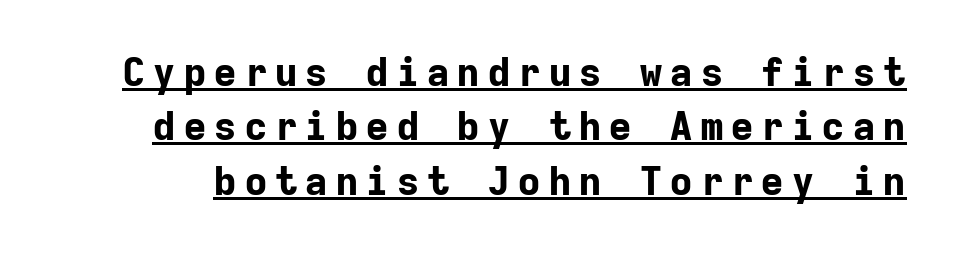
The passage shown is typed in a monospace face where columns stay perfectly aligned. Stroke thickness is high; the sample reads as a true bold. This rendering features underlined lettering. The letters stand straight up with perfectly vertical stems. Nope, no serifs anywhere on these letters.
